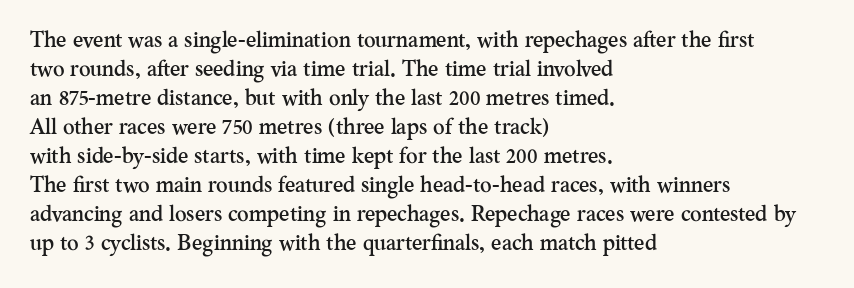
It's the straight-up-and-down kind of type. The horizontal fit of the characters is conventional and even. These lines are set flush left with a ragged right edge. Glance below the letters and you will spot only blank space.
